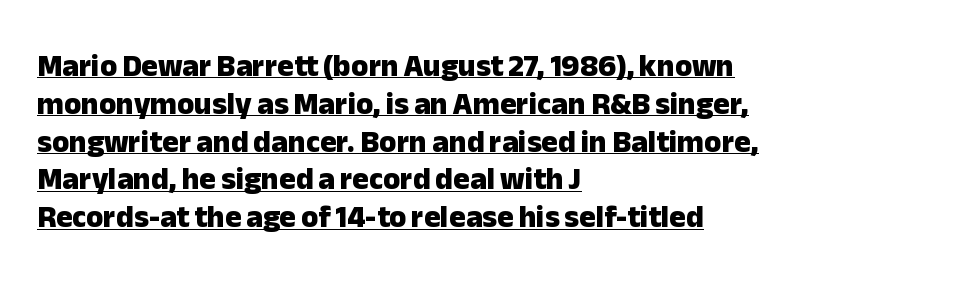
Q: Is the text bold? A: Yes.
Q: Is the text italic (slanted)? A: No, it is upright.
Q: Is the typeface a serif or a sans-serif typeface? A: Sans-serif.
Q: Is the text underlined? A: Yes.
Q: How is the paragraph aligned? A: Left-aligned.
Q: Is the spacing between letters normal or unusually wide? A: Normal.
Q: Width (condensed, normal, or wide)? A: Normal.
Q: Stroke contrast? A: Low.
Q: x-height? A: Medium.
Q: Monospaced? A: No.
